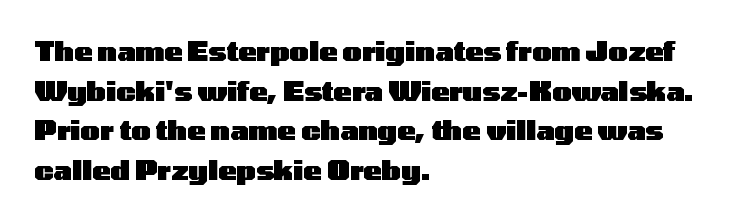
The glyphs are unaccompanied by any horizontal stroke below them. The characters look thick and weighty, a clear bold. Horizontally, the lines are justified to the leading edge only. Successive baselines arrive at the customary interval. Ordinary non-slanted type is in use.
